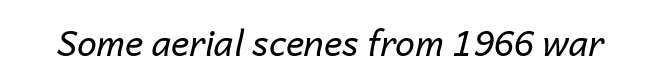
The face used here is proportionally spaced, like ordinary book or web type. No chunkiness to these letters — they're not bold. Does the lettering tilt? It does — this is italic. The letters sit at their default tracking, neither squeezed nor spread. Any mark beneath the type? The region is blank.
